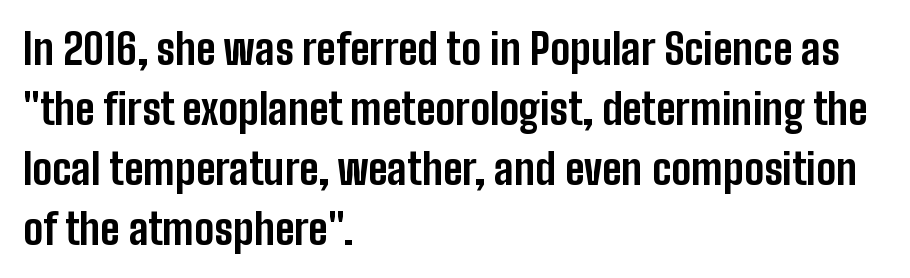
{"serif": "no", "italic": "no", "bold": "yes", "weight": "bold", "width": "condensed", "stroke_contrast": "low", "x_height": "medium", "monospaced": "no", "underline": "no", "align": "left", "line_spacing": "normal", "line_spacing_ratio": 1.43, "letter_spacing": "normal", "letter_spacing_em": 0.0, "glyph_px": 42}
